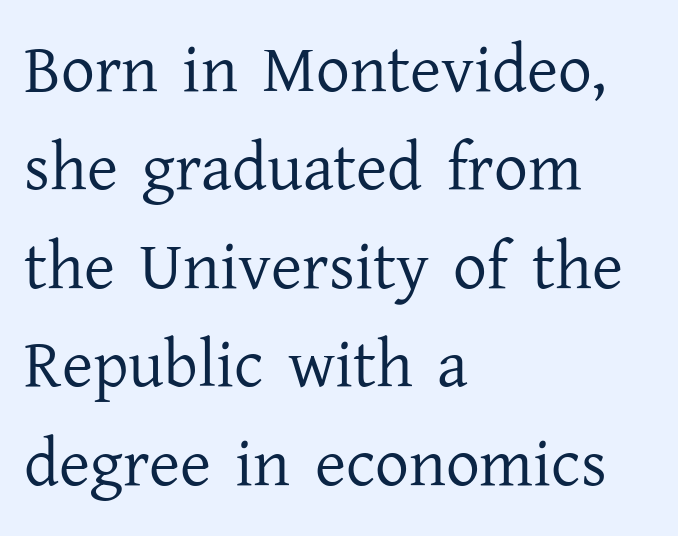
Q: Is the text bold? A: No.
Q: Is the text italic (slanted)? A: No, it is upright.
Q: Is the typeface a serif or a sans-serif typeface? A: Serif.
Q: Is the text underlined? A: No.
Q: How is the paragraph aligned? A: Left-aligned.
Q: Is the spacing between letters normal or unusually wide? A: Normal.
Q: Is the spacing between lines tight, normal or loose? A: Normal.
Q: Width (condensed, normal, or wide)? A: Normal.
Q: Stroke contrast? A: Low.
Q: x-height? A: Medium.
Q: Monospaced? A: No.
